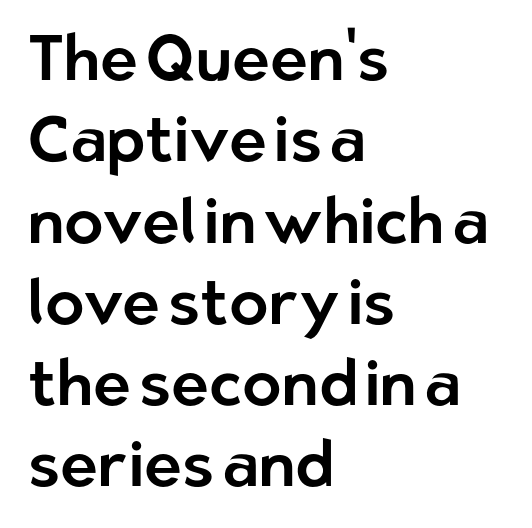
Q: Is the text italic (slanted)? A: No, it is upright.
Q: Is the typeface a serif or a sans-serif typeface? A: Sans-serif.
Q: Is the text underlined? A: No.
Q: How is the paragraph aligned? A: Left-aligned.
Q: Is the spacing between letters normal or unusually wide? A: Normal.
Q: Is the spacing between lines tight, normal or loose? A: Normal.
Q: Width (condensed, normal, or wide)? A: Normal.
Q: Stroke contrast? A: Low.
Q: x-height? A: Medium.
Q: Monospaced? A: No.
